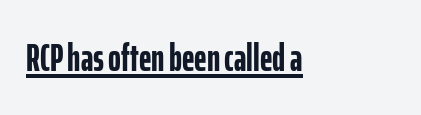
Q: Is the text bold? A: Yes.
Q: Is the text italic (slanted)? A: No, it is upright.
Q: Is the typeface a serif or a sans-serif typeface? A: Sans-serif.
Q: Is the text underlined? A: Yes.
Q: How is the paragraph aligned? A: Left-aligned.
Q: Is the spacing between letters normal or unusually wide? A: Normal.
Q: Width (condensed, normal, or wide)? A: Condensed.
Q: Stroke contrast? A: Low.
Q: x-height? A: Medium.
Q: Monospaced? A: No.
